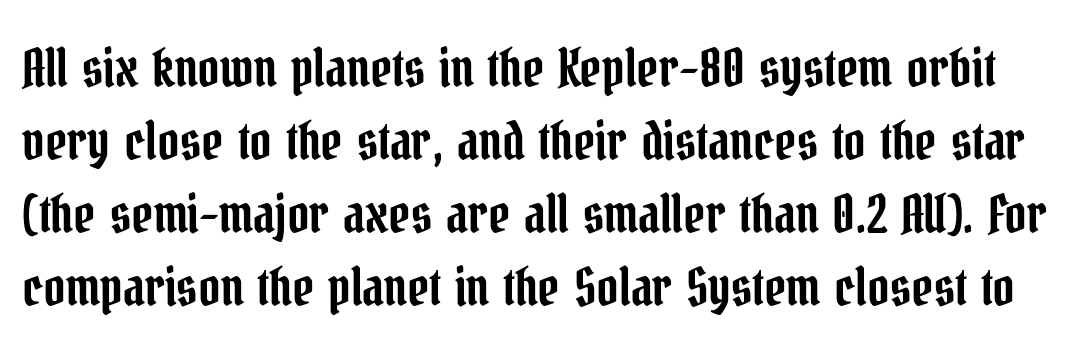
Q: Is the text italic (slanted)? A: No, it is upright.
Q: Is the typeface a serif or a sans-serif typeface? A: Serif.
Q: Is the text underlined? A: No.
Q: Is the spacing between letters normal or unusually wide? A: Normal.
Q: Is the spacing between lines tight, normal or loose? A: Normal.
Q: Width (condensed, normal, or wide)? A: Condensed.
Q: Stroke contrast? A: Low.
Q: x-height? A: Medium.
Q: Monospaced? A: No.
